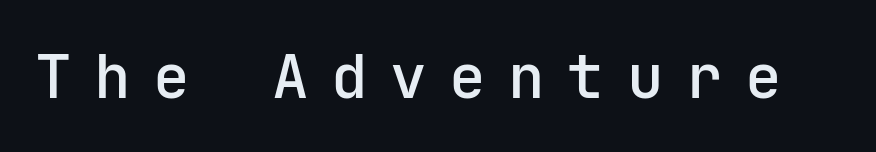
{"serif": "no", "italic": "no", "bold": "semi", "weight": "semibold", "width": "normal", "stroke_contrast": "low", "x_height": "medium", "underline": "no", "letter_spacing": "wide", "letter_spacing_em": 0.37, "glyph_px": 61}
